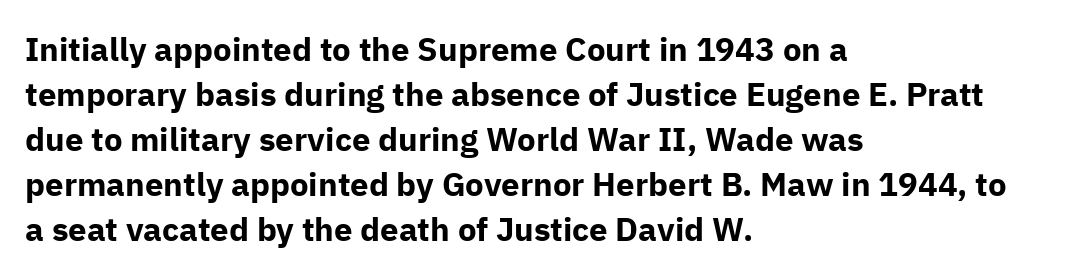
The image shows 33 px bold sans-serif type, upright; set left-aligned, normal line spacing (1.36x), normal letter spacing, not underlined; low stroke contrast and a medium x-height.
